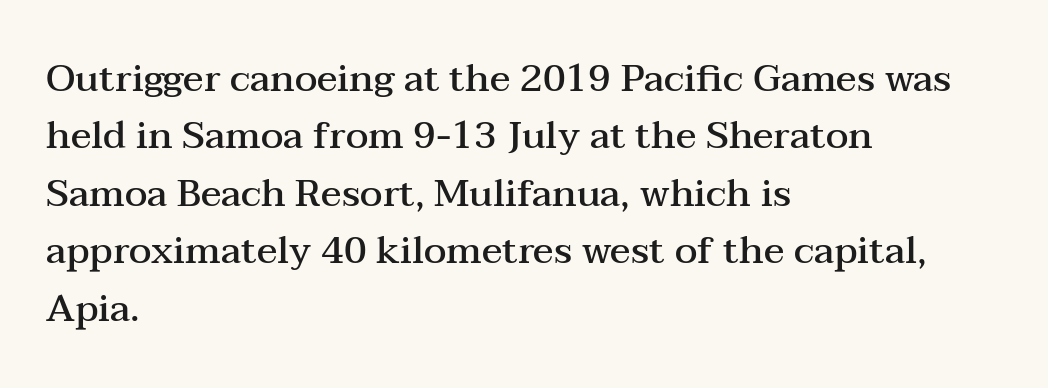
Q: Is the text bold? A: Semi-bold.
Q: Is the text italic (slanted)? A: No, it is upright.
Q: Is the typeface a serif or a sans-serif typeface? A: Serif.
Q: Is the text underlined? A: No.
Q: How is the paragraph aligned? A: Left-aligned.
Q: Is the spacing between letters normal or unusually wide? A: Normal.
Q: Is the spacing between lines tight, normal or loose? A: Normal.
Q: Width (condensed, normal, or wide)? A: Wide.
Q: Stroke contrast? A: Medium.
Q: x-height? A: Medium.
Q: Monospaced? A: No.
